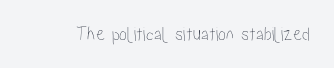
Q: Is the text italic (slanted)? A: No, it is upright.
Q: Is the text underlined? A: No.
Q: Is the spacing between letters normal or unusually wide? A: Normal.
